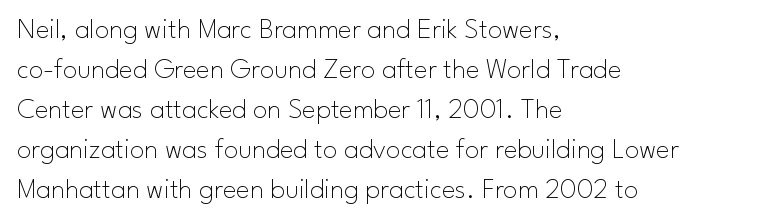
Summary of vertical rhythm: regular, with standard interline spacing. The specimen reads as upright at a glance. Has an underline been added? It has not. Type style note: lacks serifs. Letter spacing: default. No extra ink here — the face is not bold.
